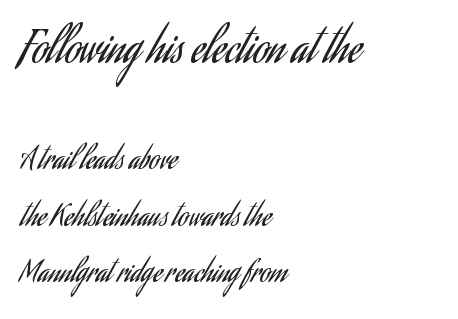
Stroke thickness stays within the range of a standard reading face or lighter. Baseline-to-baseline distance is far greater than the letter height. Here the designer chose a conventional face with non-uniform glyph widths.
